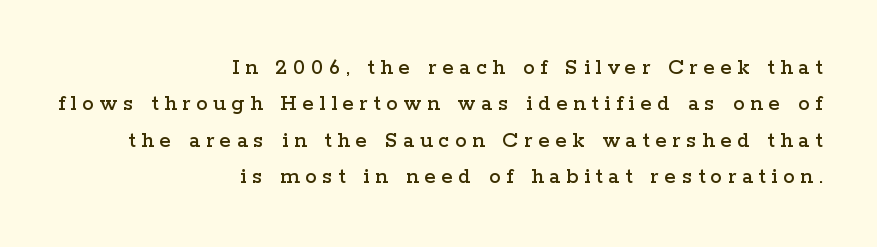
The image shows 23 px text type, upright; set right-aligned, normal line spacing (1.58x), unusually wide letter spacing (+0.25 em), not underlined.
